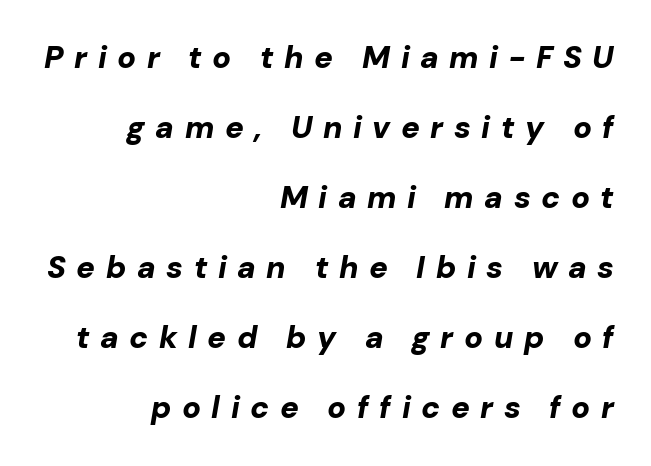
{"italic": "yes", "lean": "right", "slant_degrees": 10, "bold": "yes", "weight": "bold", "width": "normal", "stroke_contrast": "low", "x_height": "medium", "monospaced": "no", "underline": "no", "align": "right", "line_spacing": "loose", "line_spacing_ratio": 2.26, "letter_spacing": "wide", "letter_spacing_em": 0.34, "glyph_px": 31}
